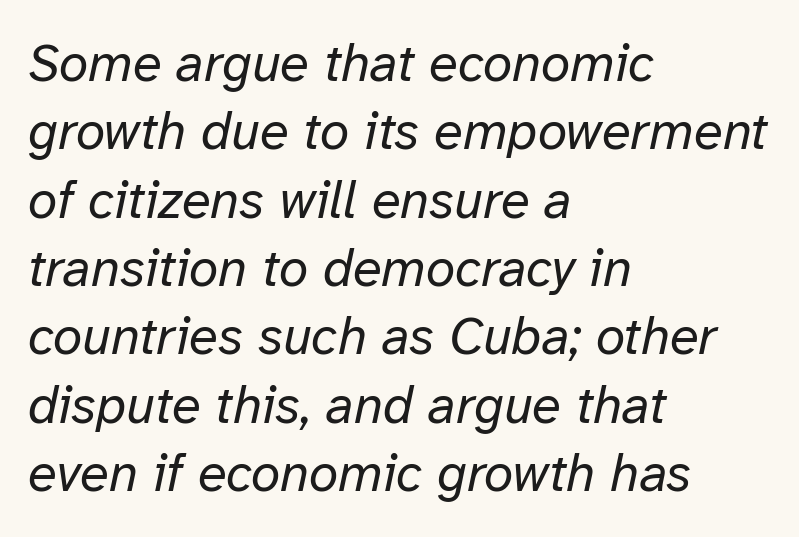
{"italic": "yes", "lean": "right", "slant_degrees": 12, "bold": "no", "weight": "regular", "width": "normal", "stroke_contrast": "low", "x_height": "medium", "monospaced": "no", "underline": "no", "align": "left", "line_spacing": "normal", "line_spacing_ratio": 1.29, "letter_spacing": "normal", "letter_spacing_em": 0.0, "glyph_px": 53}
